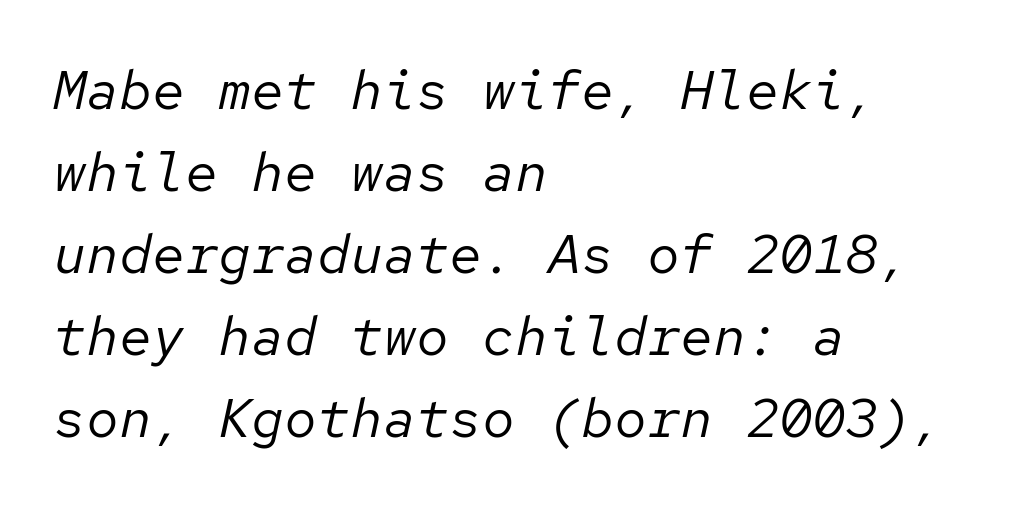
{"italic": "yes", "lean": "right", "slant_degrees": 12, "bold": "no", "weight": "regular", "width": "normal", "stroke_contrast": "low", "x_height": "medium", "monospaced": "yes", "underline": "no", "align": "left", "line_spacing": "normal", "line_spacing_ratio": 1.49, "letter_spacing": "normal", "letter_spacing_em": 0.0, "glyph_px": 55}
